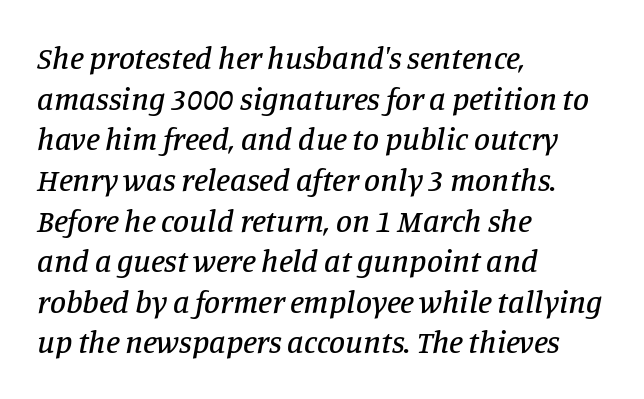
The image shows 32 px serif type, italic (leaning right); set left-aligned, normal line spacing (1.27x), normal letter spacing, not underlined; low stroke contrast and a large x-height.
